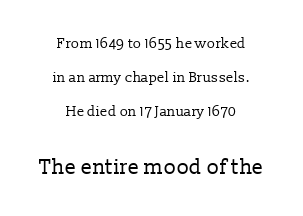
Interline gaps are noticeably wide in this sample. This is not heavy type; no bold has been used. Every row of glyphs is offset so its center matches the block's center. The letters in the lower block stand taller than those in the block above. This sample uses plain, unmodified letter spacing. Beneath every word, the page is bare.
